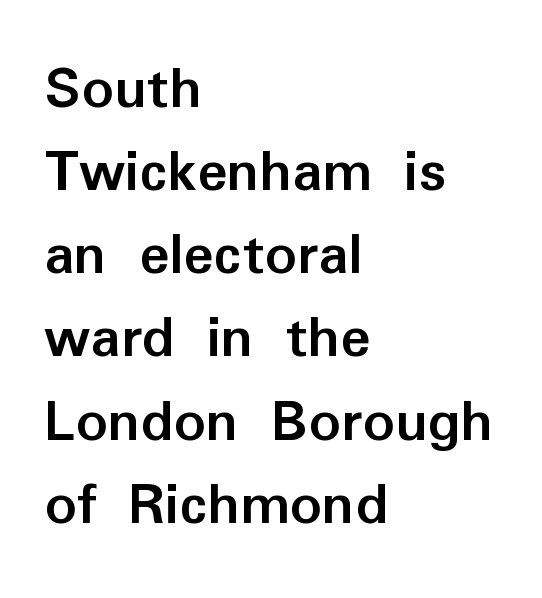
{"serif": "no", "italic": "no", "bold": "yes", "weight": "semibold", "width": "normal", "stroke_contrast": "low", "x_height": "medium", "monospaced": "no", "underline": "no", "align": "left", "line_spacing": "normal", "line_spacing_ratio": 1.32, "letter_spacing": "normal", "letter_spacing_em": 0.0, "glyph_px": 63}
